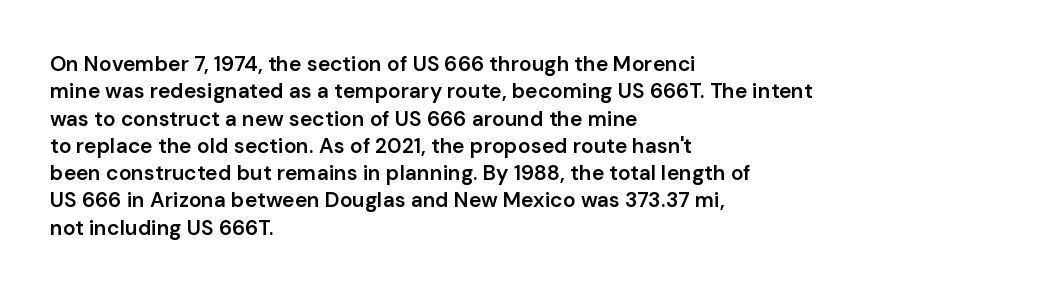
The image shows 21 px text type, upright; set left-aligned, normal line spacing (1.3x), normal letter spacing, not underlined.
